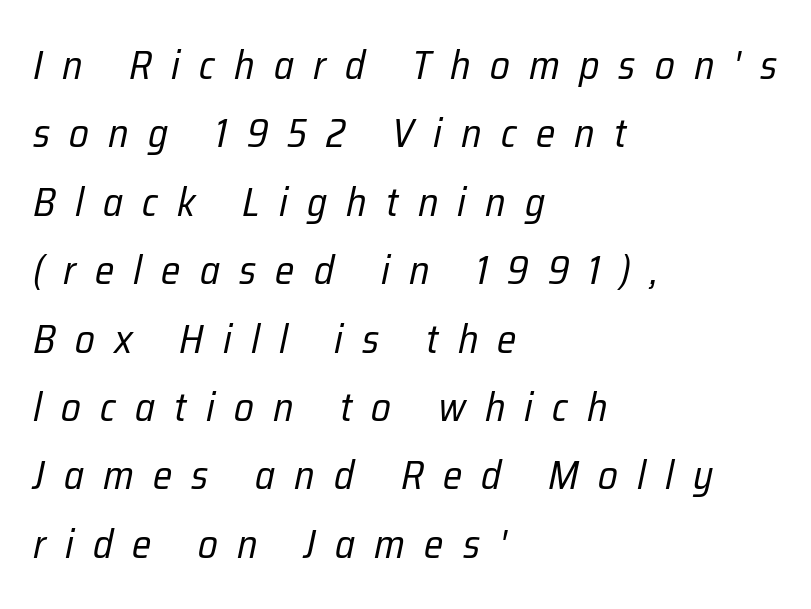
{"italic": "yes", "lean": "right", "slant_degrees": 12, "bold": "no", "weight": "regular", "width": "condensed", "stroke_contrast": "low", "x_height": "medium", "monospaced": "no", "underline": "no", "align": "left", "line_spacing_ratio": 1.71, "letter_spacing": "wide", "letter_spacing_em": 0.48, "glyph_px": 40}
